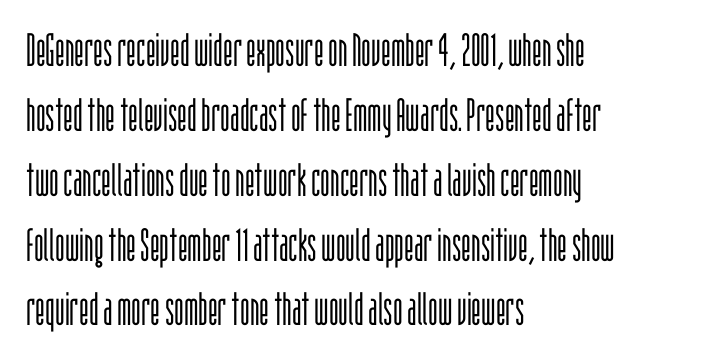
Heaviness? Minimal to ordinary, like unemphasized prose. Line beginnings align vertically; line endings do not. The rendering uses a moderate line-height, typical for paragraphs. The horizontal fit of the characters is conventional and even. Each letter keeps its own natural width here, so spacing adapts to shape.
